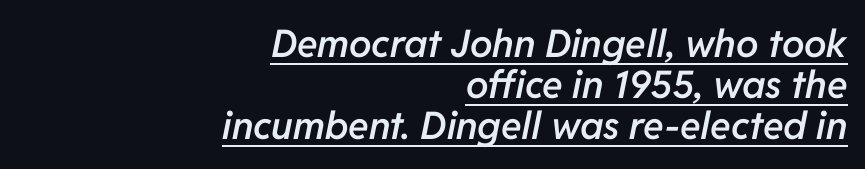
Interline gaps are noticeably narrow in this sample. I'd describe the lettering as semibold — firm but not a full bold. This sample has the flowing, uneven cadence of proportional lettering. Glyph-to-glyph distance matches everyday printed text. Emphasis is given by a line drawn under the lettering. Caption: multi-line text, flush right, ragged left.
